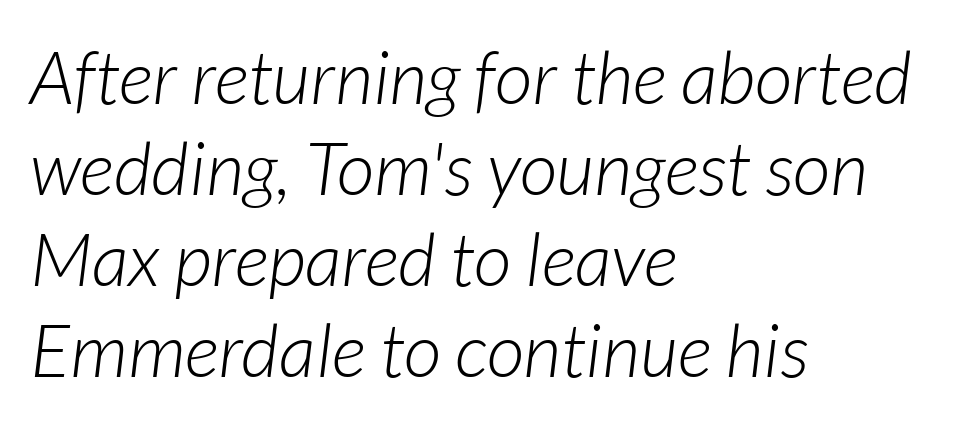
Q: Is the text bold? A: No.
Q: Is the text italic (slanted)? A: Yes, it leans right by about 7 degrees.
Q: Is the text underlined? A: No.
Q: How is the paragraph aligned? A: Left-aligned.
Q: Is the spacing between letters normal or unusually wide? A: Normal.
Q: Width (condensed, normal, or wide)? A: Normal.
Q: Stroke contrast? A: Low.
Q: x-height? A: Medium.
Q: Monospaced? A: No.
